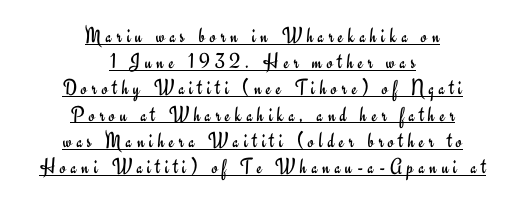
{"bold": "no", "underline": "yes", "align": "center", "line_spacing_ratio": 1.19, "letter_spacing": "wide", "letter_spacing_em": 0.22, "glyph_px": 22}
